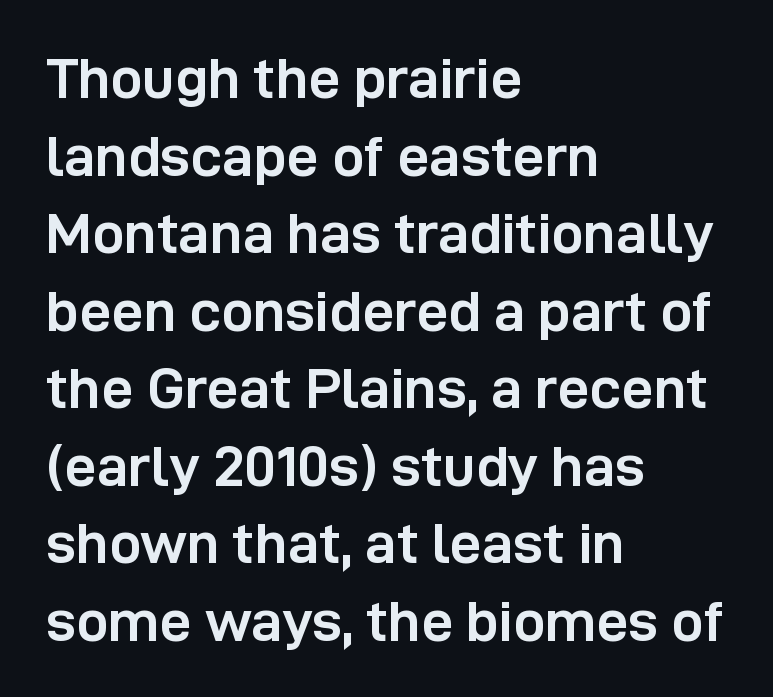
{"serif": "no", "italic": "no", "bold": "yes", "weight": "semibold", "width": "normal", "stroke_contrast": "low", "x_height": "medium", "monospaced": "no", "underline": "no", "align": "left", "line_spacing": "normal", "line_spacing_ratio": 1.36, "letter_spacing": "normal", "letter_spacing_em": 0.0, "glyph_px": 57}
